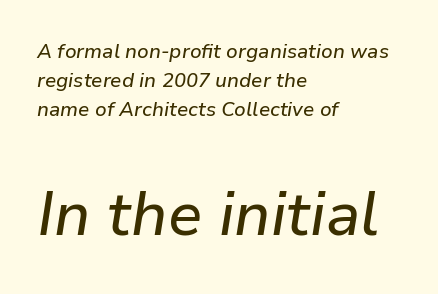
Proportional: the letters do not fall into vertical columns. The passage shown stacks its lines at a standard gap. The specimen reads as italic at a glance. The second block has been scaled up relative to the first.
